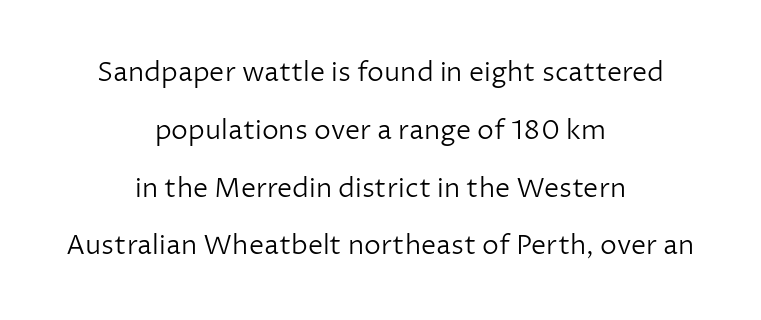
The image shows 27 px text type, upright; set centered, loose line spacing (2.14x), normal letter spacing, not underlined.
